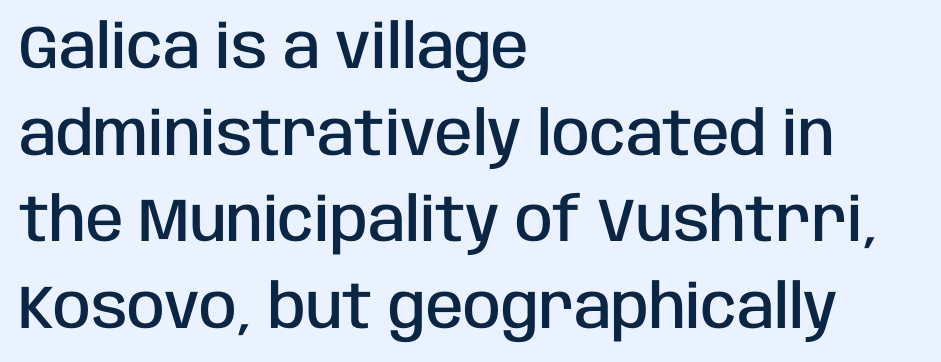
{"serif": "no", "italic": "no", "bold": "semi", "weight": "semibold", "width": "condensed", "stroke_contrast": "low", "x_height": "large", "monospaced": "no", "underline": "no", "align": "left", "line_spacing": "normal", "line_spacing_ratio": 1.42, "letter_spacing": "normal", "letter_spacing_em": 0.0, "glyph_px": 61}
